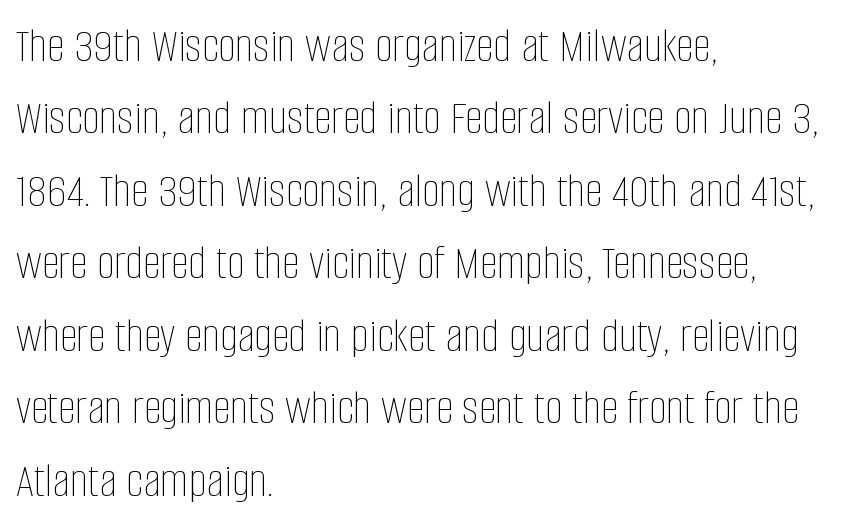
{"italic": "no", "bold": "no", "weight": "thin", "width": "condensed", "stroke_contrast": "low", "x_height": "large", "monospaced": "no", "underline": "no", "align": "left", "line_spacing": "normal", "line_spacing_ratio": 1.45, "letter_spacing": "normal", "letter_spacing_em": 0.0, "glyph_px": 50}
